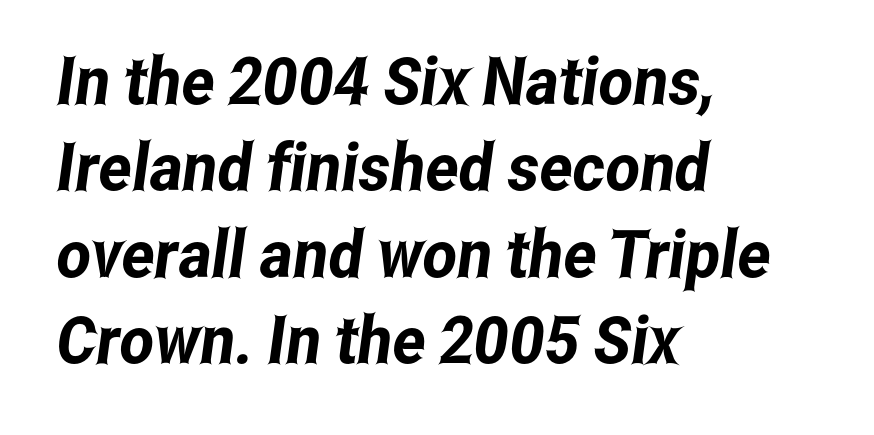
No word sits above an underline. One-word summary of the alignment: left. The gaps between neighbouring characters are ordinary and unremarkable. The letters advance in unequal steps, a hallmark of proportional type. Check where the strokes stop: nothing finishes them off — pure sans.
